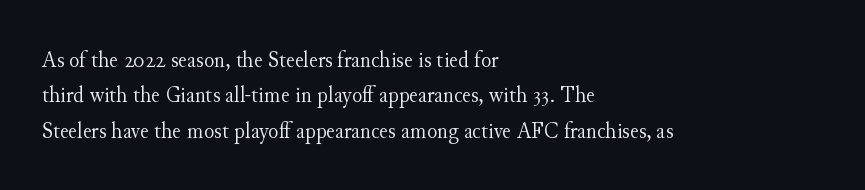
{"italic": "no", "bold": "no", "underline": "no", "align": "left", "line_spacing": "normal", "line_spacing_ratio": 1.47, "letter_spacing": "normal", "letter_spacing_em": 0.0, "glyph_px": 24}
